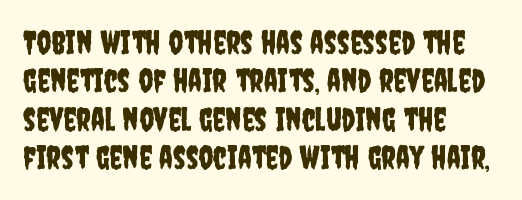
{"serif": "no", "italic": "no", "width": "condensed", "stroke_contrast": "low", "x_height": "large", "monospaced": "no", "underline": "no", "align": "left", "line_spacing_ratio": 1.2, "letter_spacing": "normal", "letter_spacing_em": 0.0, "glyph_px": 32}
